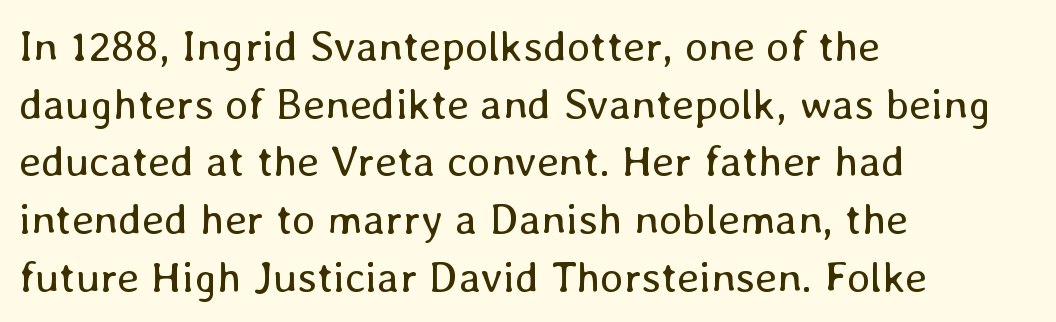
{"italic": "no", "bold": "no", "weight": "regular", "width": "normal", "stroke_contrast": "low", "x_height": "medium", "monospaced": "no", "underline": "no", "align": "left", "line_spacing": "normal", "line_spacing_ratio": 1.31, "letter_spacing": "normal", "letter_spacing_em": 0.0, "glyph_px": 44}
